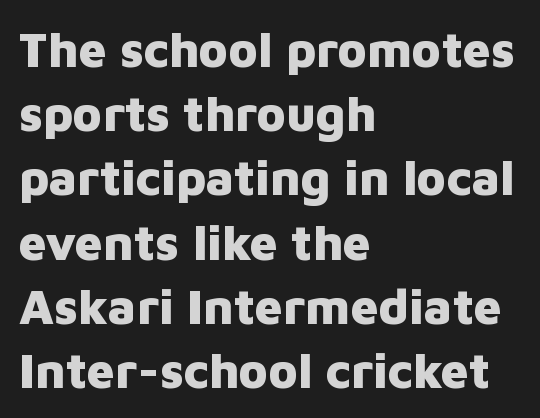
Q: Is the text bold? A: Yes.
Q: Is the text italic (slanted)? A: No, it is upright.
Q: Is the typeface a serif or a sans-serif typeface? A: Sans-serif.
Q: Is the text underlined? A: No.
Q: How is the paragraph aligned? A: Left-aligned.
Q: Is the spacing between letters normal or unusually wide? A: Normal.
Q: Is the spacing between lines tight, normal or loose? A: Normal.
Q: Width (condensed, normal, or wide)? A: Normal.
Q: Stroke contrast? A: Low.
Q: x-height? A: Medium.
Q: Monospaced? A: No.
